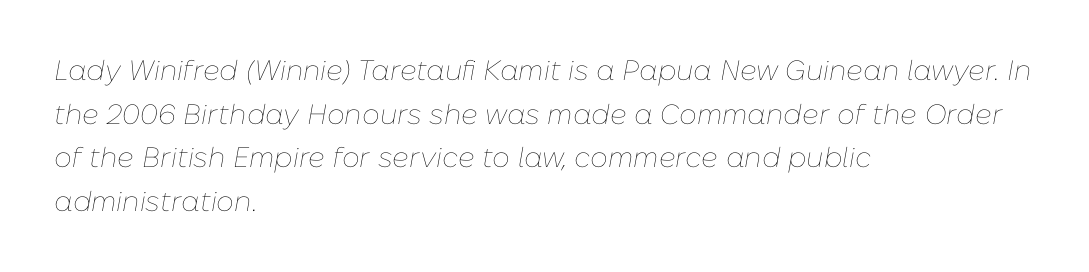
Caption: face not bold, strokes unweighted. Words float on clear page, feet unadorned. The passage shown has conventional tracking throughout. Line starts are locked; line ends wander. Summary of vertical rhythm: regular, with standard interline spacing. Varying glyph widths throughout — classic text-font behaviour.
